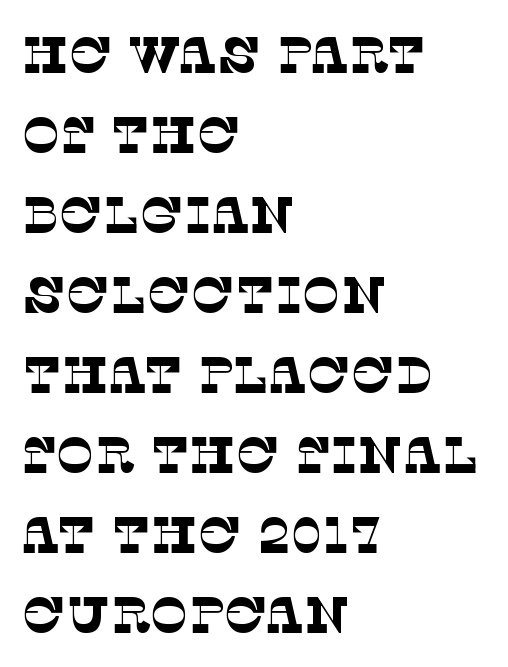
Spacing verdict: proportional, widths tailored to each character. The typesetting does not lean heavy: it is not bold. Reading down the column, the eye jumps a familiar distance to each next line. Letterform terminals end in serifs throughout the passage. Glance below the letters and you will spot only blank space.
